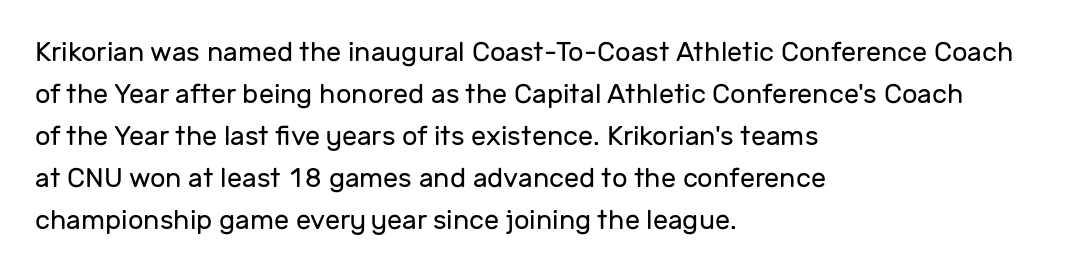
Each new line begins a customary step beneath the previous one. The passage shown is not underscored anywhere. Weight: not bold — regular or lighter. Nope, not italic — everything's standing straight. A classic flush-left, rag-right setting is used for this passage.
